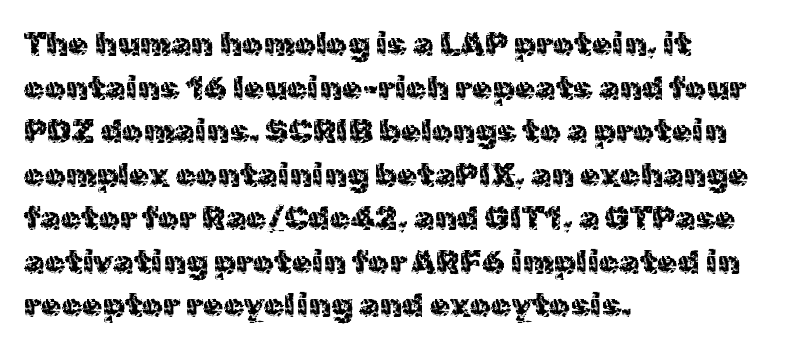
The font sits on the lighter half of the weight spectrum, regular included. The string is rendered with underlining switched off. Leading matches the norm, producing a regular column. Posture: straight, roman, zero tilt. Look at the tracking — it's just the regular setting, nothing added.
